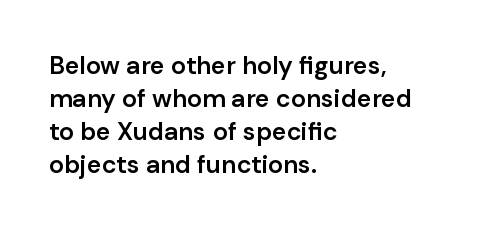
Q: Is the text bold? A: Semi-bold.
Q: Is the text italic (slanted)? A: No, it is upright.
Q: Is the text underlined? A: No.
Q: How is the paragraph aligned? A: Left-aligned.
Q: Is the spacing between letters normal or unusually wide? A: Normal.
Q: Is the spacing between lines tight, normal or loose? A: Normal.
